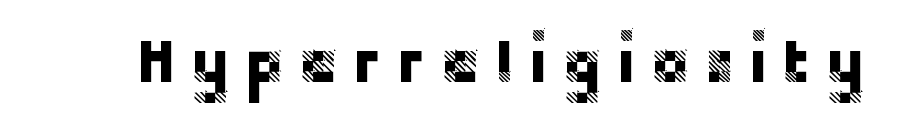
{"serif": "no", "italic": "no", "width": "normal", "stroke_contrast": "low", "x_height": "large", "monospaced": "no", "underline": "no", "letter_spacing": "wide", "letter_spacing_em": 0.22, "glyph_px": 61}
